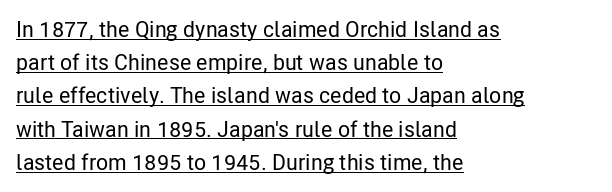
The image shows 22 px text type, upright; set left-aligned, normal line spacing (1.51x), normal letter spacing, underlined.
